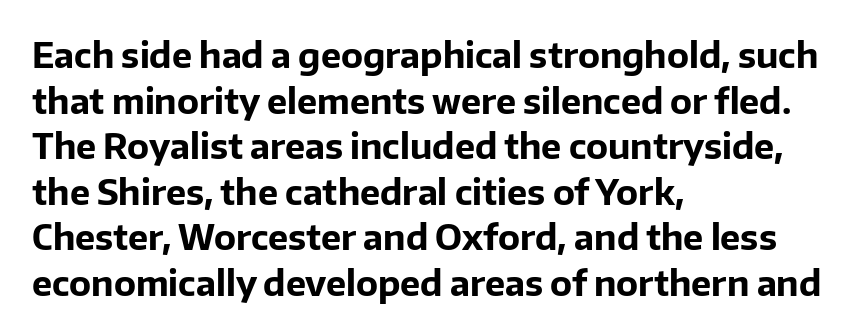
{"serif": "no", "italic": "no", "bold": "yes", "weight": "bold", "width": "normal", "stroke_contrast": "low", "x_height": "medium", "monospaced": "no", "underline": "no", "align": "left", "line_spacing": "normal", "line_spacing_ratio": 1.34, "letter_spacing": "normal", "letter_spacing_em": 0.0, "glyph_px": 34}
